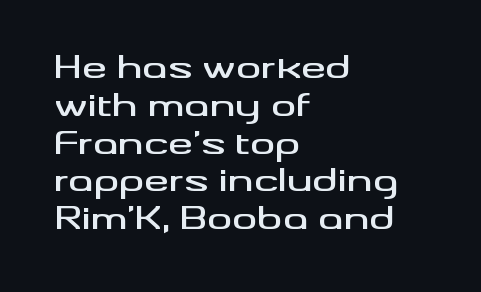
The image shows 31 px wide sans-serif type, upright; set left-aligned, line spacing 1.22x, normal letter spacing, not underlined; medium stroke contrast and a small x-height.
